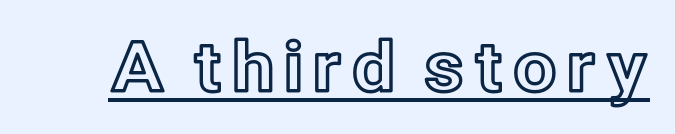
Q: Is the text italic (slanted)? A: No, it is upright.
Q: Is the text underlined? A: Yes.
Q: Width (condensed, normal, or wide)? A: Normal.
Q: x-height? A: Medium.
Q: Monospaced? A: No.
